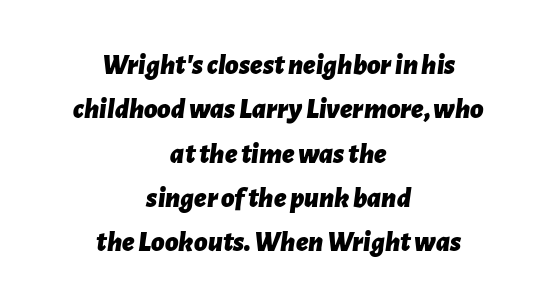
The image shows 29 px bold type, italic (leaning right); set centered, normal line spacing (1.53x), normal letter spacing, not underlined; low stroke contrast and a medium x-height.
